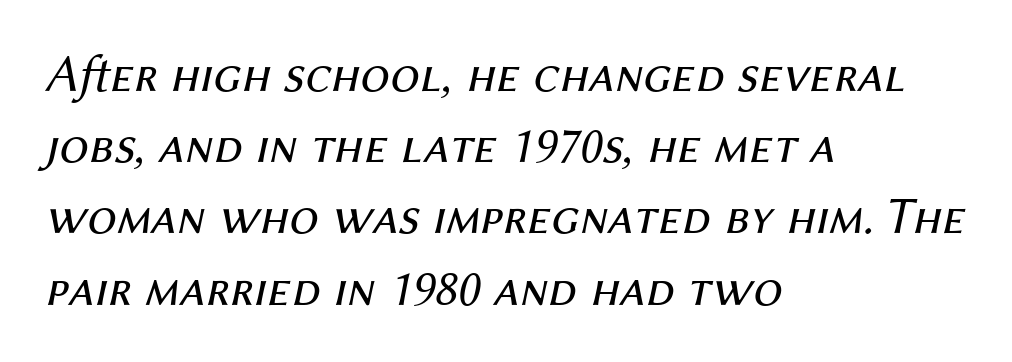
Q: Is the text bold? A: No.
Q: Is the text italic (slanted)? A: Yes, it leans right by about 12 degrees.
Q: Is the text underlined? A: No.
Q: How is the paragraph aligned? A: Left-aligned.
Q: Is the spacing between letters normal or unusually wide? A: Normal.
Q: Is the spacing between lines tight, normal or loose? A: Normal.
Q: Width (condensed, normal, or wide)? A: Normal.
Q: Stroke contrast? A: Medium.
Q: x-height? A: Medium.
Q: Monospaced? A: No.
